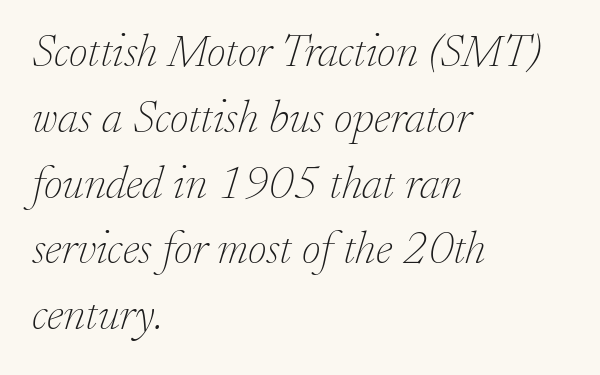
Q: Is the text bold? A: No.
Q: Is the text italic (slanted)? A: Yes, it leans right by about 17 degrees.
Q: Is the typeface a serif or a sans-serif typeface? A: Serif.
Q: Is the text underlined? A: No.
Q: How is the paragraph aligned? A: Left-aligned.
Q: Is the spacing between letters normal or unusually wide? A: Normal.
Q: Is the spacing between lines tight, normal or loose? A: Normal.
Q: Width (condensed, normal, or wide)? A: Normal.
Q: Stroke contrast? A: Low.
Q: x-height? A: Small.
Q: Monospaced? A: No.
